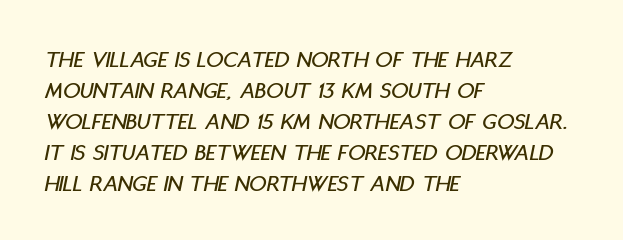
The image shows 24 px text type, italic (leaning right); set left-aligned, normal line spacing (1.29x), normal letter spacing, not underlined.
